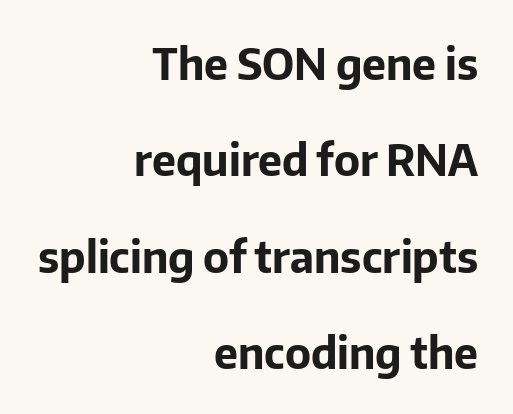
Unlike italic type, these characters show no tilt at all. The area under the type is left untouched. Varying glyph widths throughout — classic text-font behaviour. Font category for this specimen: sans-serif.
